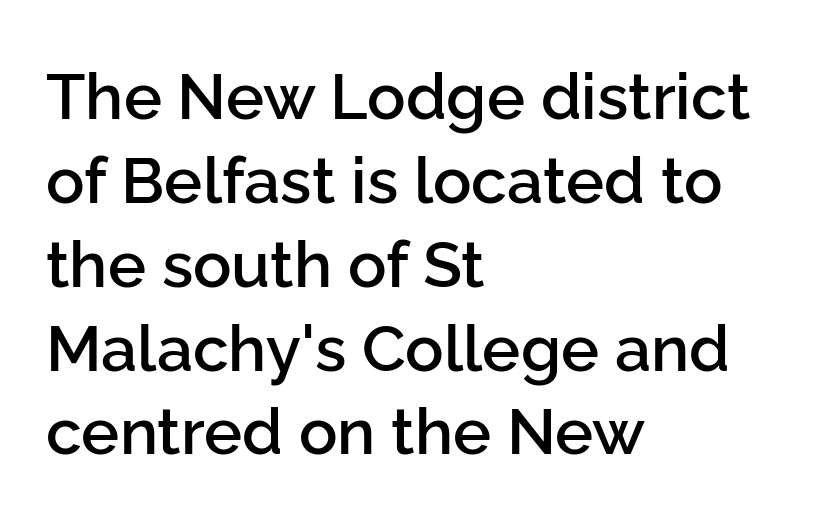
Q: Is the text bold? A: Semi-bold.
Q: Is the text italic (slanted)? A: No, it is upright.
Q: Is the typeface a serif or a sans-serif typeface? A: Sans-serif.
Q: Is the text underlined? A: No.
Q: How is the paragraph aligned? A: Left-aligned.
Q: Is the spacing between letters normal or unusually wide? A: Normal.
Q: Is the spacing between lines tight, normal or loose? A: Normal.
Q: Width (condensed, normal, or wide)? A: Normal.
Q: Stroke contrast? A: Low.
Q: x-height? A: Medium.
Q: Monospaced? A: No.
